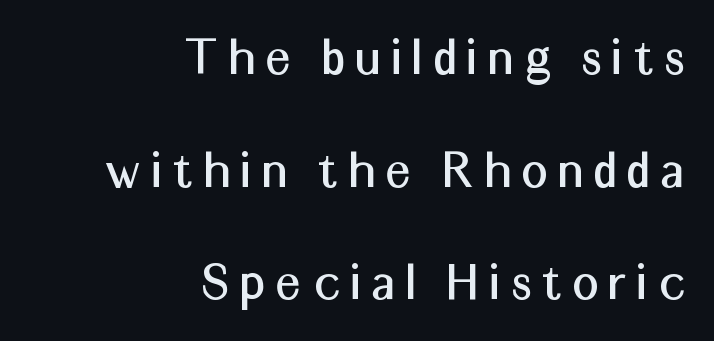
Q: Is the text italic (slanted)? A: No, it is upright.
Q: Is the typeface a serif or a sans-serif typeface? A: Sans-serif.
Q: Is the text underlined? A: No.
Q: How is the paragraph aligned? A: Right-aligned.
Q: Is the spacing between letters normal or unusually wide? A: Unusually wide.
Q: Is the spacing between lines tight, normal or loose? A: Loose.
Q: Width (condensed, normal, or wide)? A: Normal.
Q: Stroke contrast? A: Medium.
Q: x-height? A: Medium.
Q: Monospaced? A: No.
